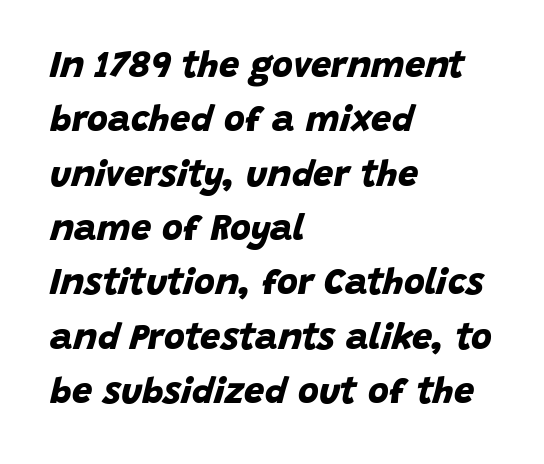
{"serif": "no", "bold": "yes", "weight": "bold", "width": "normal", "stroke_contrast": "low", "x_height": "large", "monospaced": "no", "underline": "no", "align": "left", "line_spacing": "normal", "line_spacing_ratio": 1.51, "letter_spacing": "normal", "letter_spacing_em": 0.0, "glyph_px": 36}
